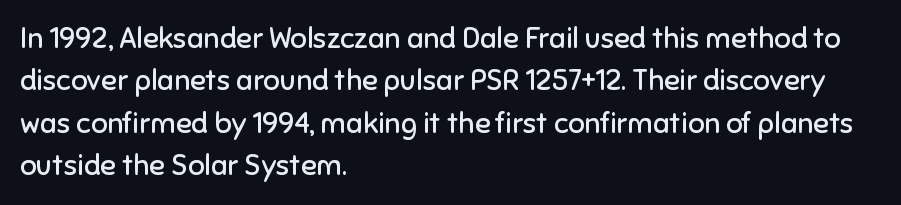
Quick note: not italic, upright. Nobody touched the tracking dial on this one. Teacher's note: observe the even left margin — that is flush-left alignment. No heavy texture on the line: the type isn't bold. Serifs: no, the terminals of the letterforms are clean. Each letter keeps its own natural width here, so spacing adapts to shape.
